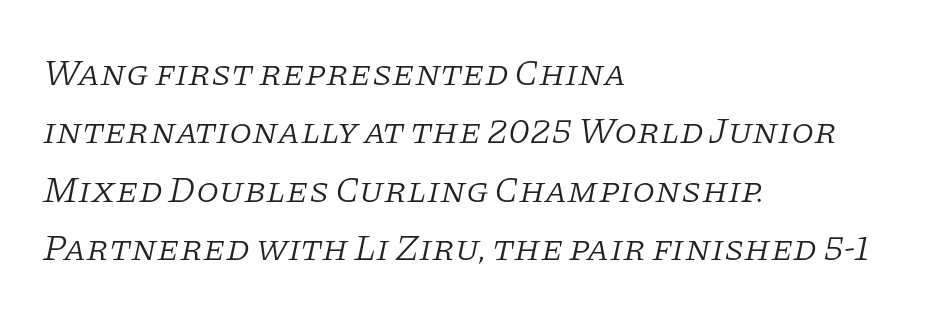
Underlining? Definitely not there. The line texture is even and compact thanks to regular tracking. A typesetter would call this proportional, since set widths differ per character. Whoever set this chose a conventional vertical rhythm.
